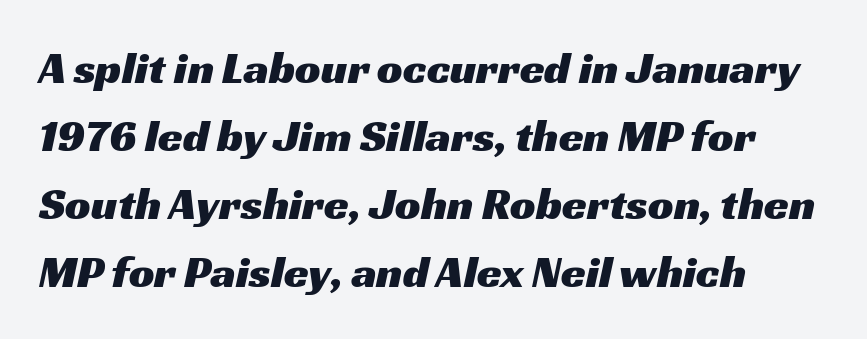
Q: Is the typeface a serif or a sans-serif typeface? A: Sans-serif.
Q: Is the text underlined? A: No.
Q: How is the paragraph aligned? A: Left-aligned.
Q: Is the spacing between letters normal or unusually wide? A: Normal.
Q: Is the spacing between lines tight, normal or loose? A: Normal.
Q: Width (condensed, normal, or wide)? A: Wide.
Q: Stroke contrast? A: Medium.
Q: x-height? A: Medium.
Q: Monospaced? A: No.
